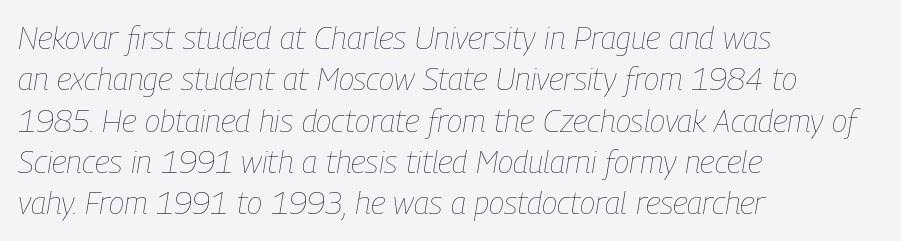
{"italic": "yes", "lean": "right", "slant_degrees": 9, "bold": "no", "weight": "thin", "width": "condensed", "stroke_contrast": "low", "x_height": "medium", "monospaced": "no", "underline": "no", "align": "left", "line_spacing": "normal", "line_spacing_ratio": 1.29, "letter_spacing": "normal", "letter_spacing_em": 0.0, "glyph_px": 32}
